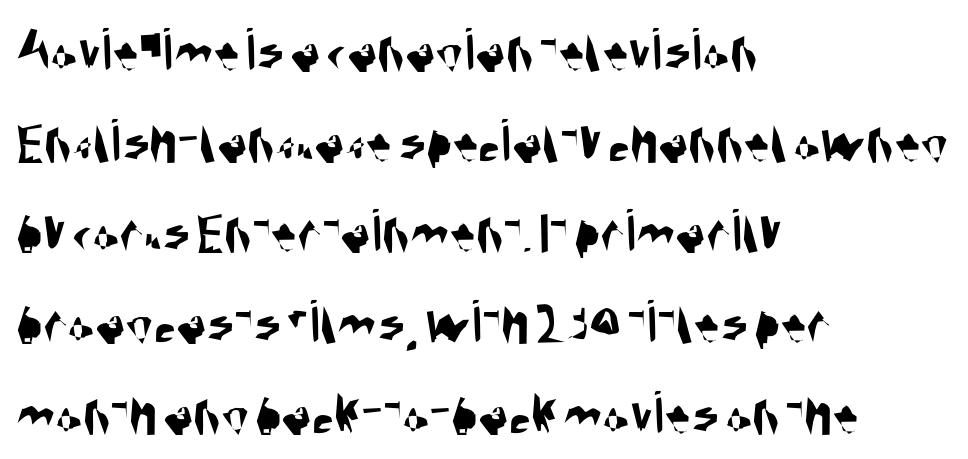
{"serif": "no", "width": "condensed", "stroke_contrast": "medium", "x_height": "large", "monospaced": "no", "underline": "no", "align": "left", "line_spacing": "normal", "line_spacing_ratio": 1.44, "letter_spacing": "normal", "letter_spacing_em": 0.0, "glyph_px": 63}
